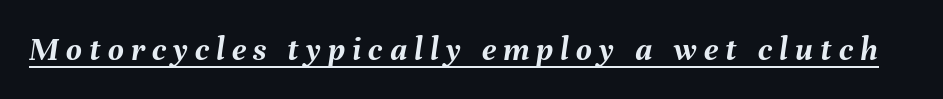
{"italic": "yes", "lean": "right", "slant_degrees": 8, "bold": "yes", "weight": "semibold", "width": "normal", "stroke_contrast": "medium", "x_height": "medium", "monospaced": "no", "underline": "yes", "letter_spacing": "wide", "letter_spacing_em": 0.21, "glyph_px": 34}
